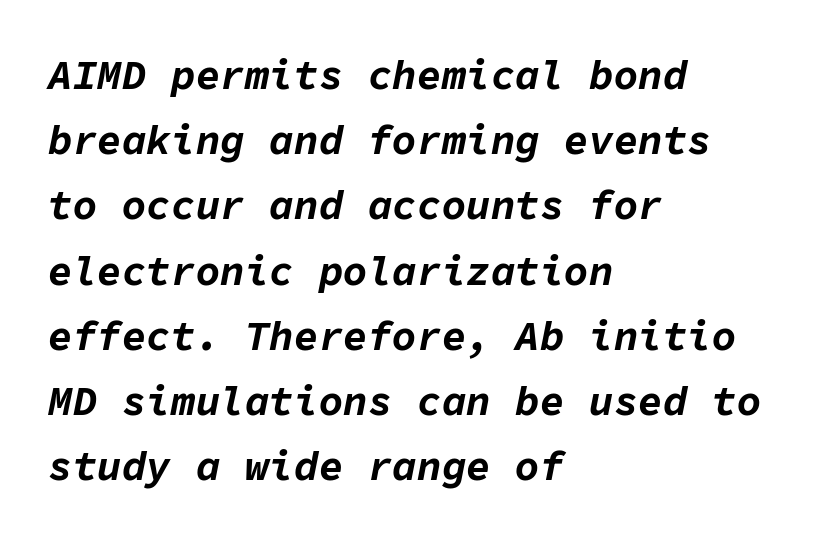
These lines were composed using italics. Descender tails drop into unmarked territory. Looks like terminal output: every glyph gets an equal slot. Does the copy run flush right? No — it runs flush left.
